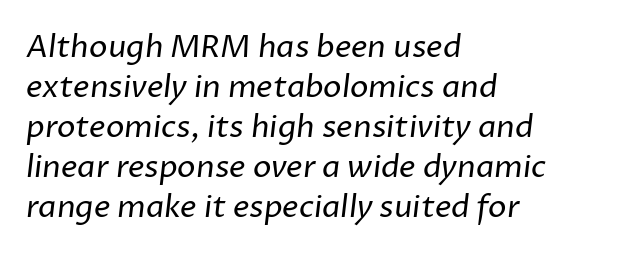
Q: Is the text bold? A: No.
Q: Is the typeface a serif or a sans-serif typeface? A: Sans-serif.
Q: Is the text underlined? A: No.
Q: How is the paragraph aligned? A: Left-aligned.
Q: Is the spacing between letters normal or unusually wide? A: Normal.
Q: Is the spacing between lines tight, normal or loose? A: Normal.
Q: Width (condensed, normal, or wide)? A: Normal.
Q: Stroke contrast? A: Low.
Q: x-height? A: Medium.
Q: Monospaced? A: No.
